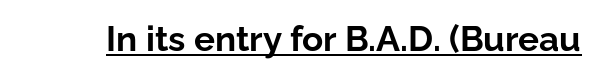
Letterform terminals end flat and unadorned throughout the passage. Observe the ordinary spacing: letters are neighbours, not strangers. Plenty of ink on the page — the face is bold. Varying glyph widths throughout — classic text-font behaviour. The words here are underlined.
